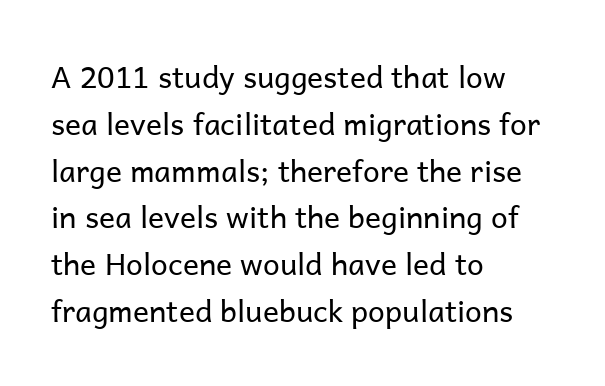
{"serif": "no", "italic": "no", "bold": "no", "weight": "regular", "width": "normal", "stroke_contrast": "low", "x_height": "medium", "monospaced": "no", "underline": "no", "align": "left", "line_spacing": "normal", "line_spacing_ratio": 1.56, "letter_spacing": "normal", "letter_spacing_em": 0.0, "glyph_px": 30}
